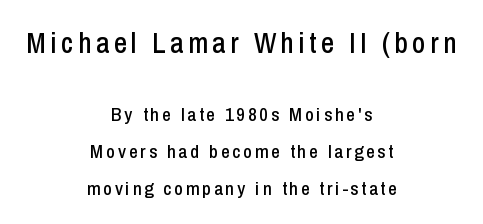
Q: Is the text italic (slanted)? A: No, it is upright.
Q: Is the typeface a serif or a sans-serif typeface? A: Sans-serif.
Q: Is the text underlined? A: No.
Q: How is the paragraph aligned? A: Centered.
Q: Is the spacing between lines tight, normal or loose? A: Loose.
Q: Which block of text is set in a larger size, the first (top) or the second (bottom)? A: The first (top) one.
Q: Width (condensed, normal, or wide)? A: Condensed.
Q: Stroke contrast? A: Low.
Q: x-height? A: Medium.
Q: Monospaced? A: No.
